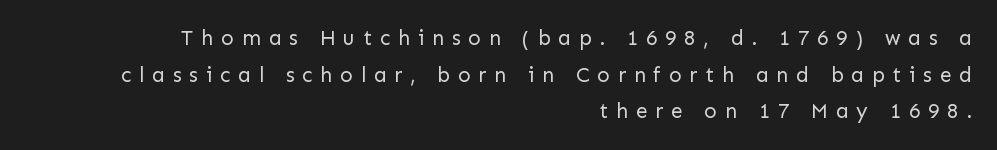
Q: Is the text bold? A: No.
Q: Is the text italic (slanted)? A: No, it is upright.
Q: Is the text underlined? A: No.
Q: How is the paragraph aligned? A: Right-aligned.
Q: Is the spacing between letters normal or unusually wide? A: Unusually wide.
